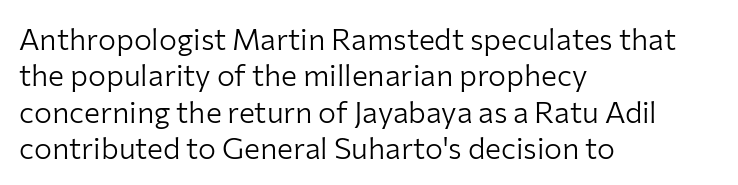
The image shows 30 px light sans-serif type, upright; set left-aligned, line spacing 1.21x, normal letter spacing, not underlined; low stroke contrast and a medium x-height.
